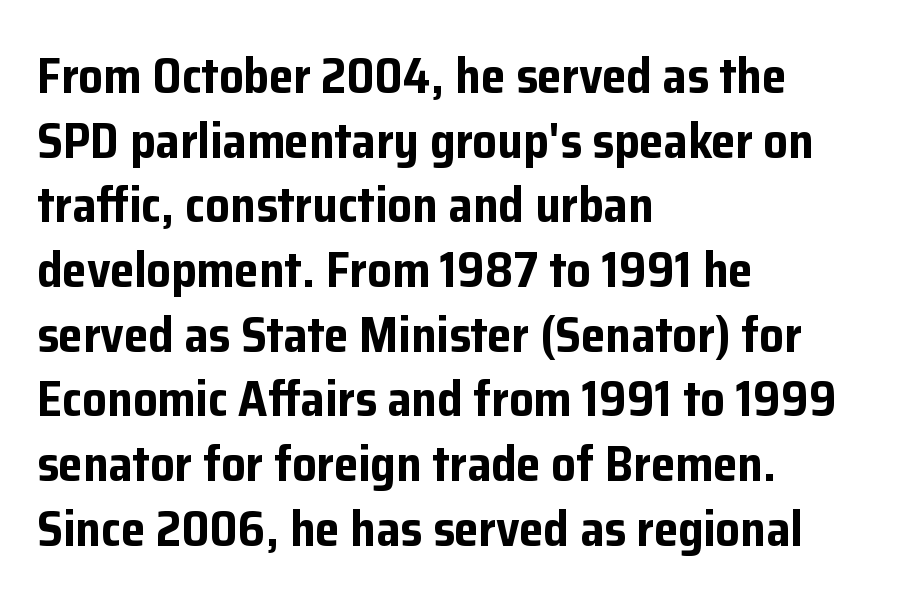
The image shows 49 px bold sans-serif type, upright; set left-aligned, normal line spacing (1.32x), normal letter spacing, not underlined; low stroke contrast and a medium x-height.
